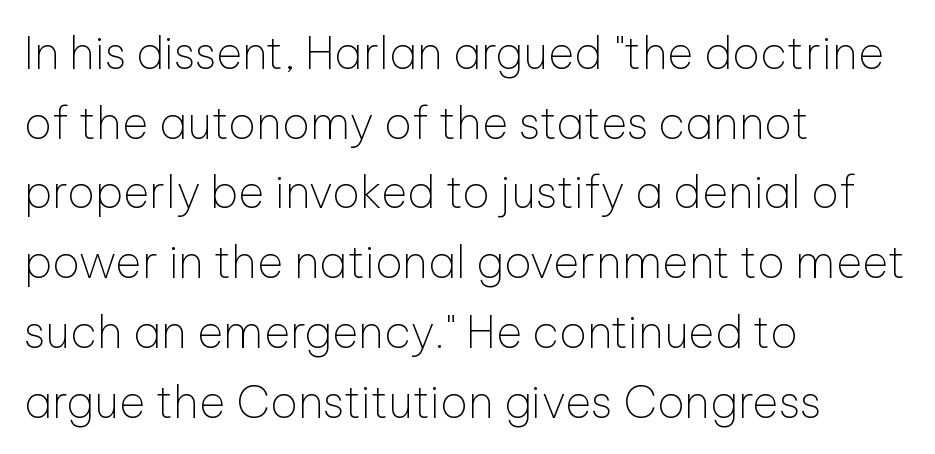
Leading matches the norm, producing a regular column. This rendering uses left alignment, leaving the right contour irregular. The weight tops out at a normal text grade. Is the letter spacing exaggerated? No — it looks like the ordinary default. A typesetter would mark this as roman, not italic.
